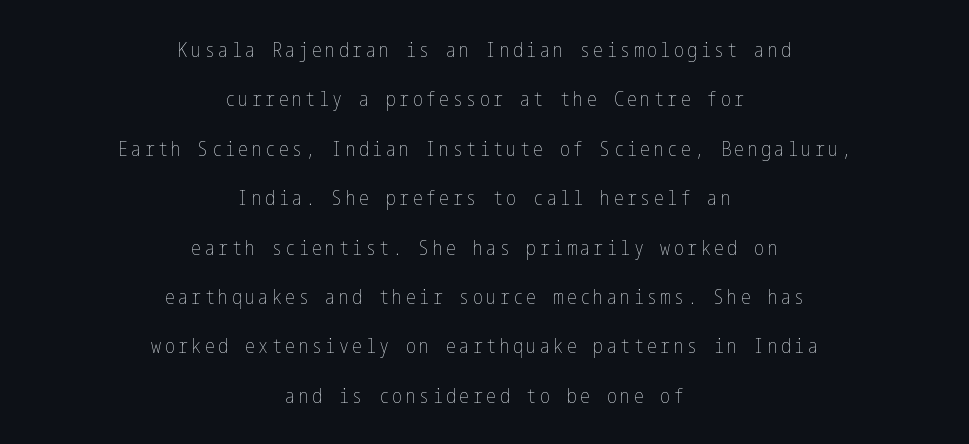
Q: Is the text bold? A: No.
Q: Is the text italic (slanted)? A: No, it is upright.
Q: Is the text underlined? A: No.
Q: How is the paragraph aligned? A: Centered.
Q: Is the spacing between lines tight, normal or loose? A: Loose.
